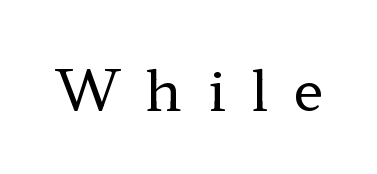
{"serif": "yes", "italic": "no", "bold": "no", "weight": "regular", "width": "wide", "stroke_contrast": "low", "x_height": "medium", "monospaced": "no", "underline": "no", "letter_spacing": "wide", "letter_spacing_em": 0.46, "glyph_px": 55}
